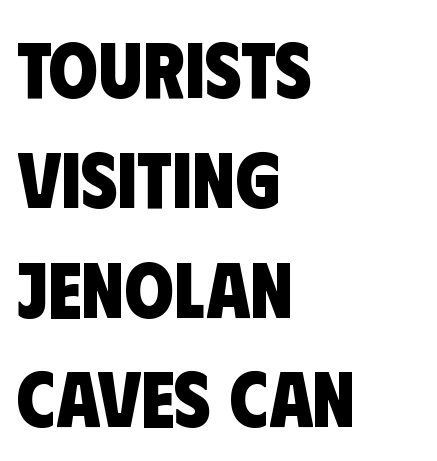
You can tell from the bare stems that sans-serif type was used. The vertical gap from one line to the next is medium. If you drew a ruler down the left edge, every line would touch it. The passage shown has conventional tracking throughout.
